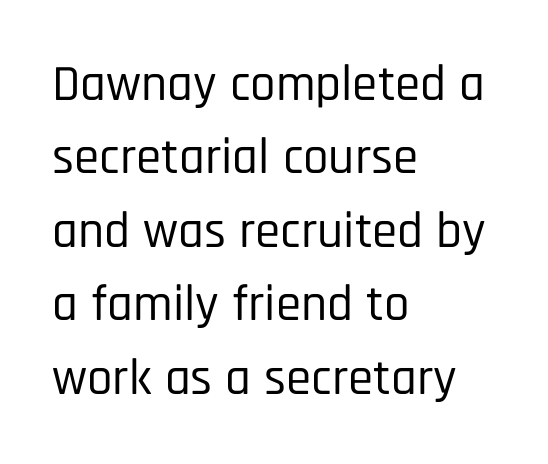
Q: Is the text italic (slanted)? A: No, it is upright.
Q: Is the typeface a serif or a sans-serif typeface? A: Sans-serif.
Q: Is the text underlined? A: No.
Q: How is the paragraph aligned? A: Left-aligned.
Q: Is the spacing between letters normal or unusually wide? A: Normal.
Q: Is the spacing between lines tight, normal or loose? A: Normal.
Q: Width (condensed, normal, or wide)? A: Condensed.
Q: Stroke contrast? A: Low.
Q: x-height? A: Large.
Q: Monospaced? A: No.
